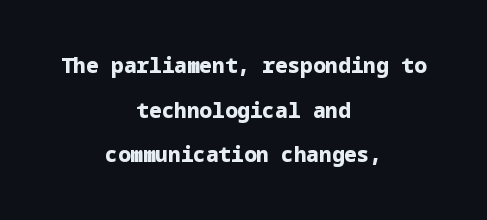
The image shows 21 px bold type, upright; set centered, loose line spacing (2.13x), normal letter spacing, not underlined.
